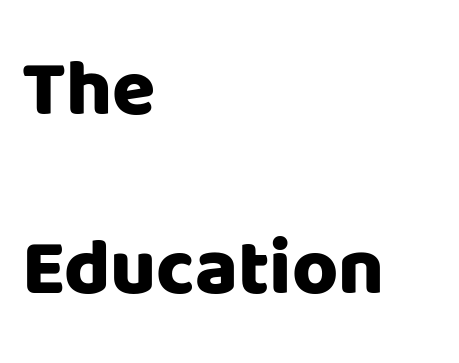
{"serif": "no", "italic": "no", "bold": "yes", "weight": "heavy", "width": "normal", "stroke_contrast": "low", "x_height": "large", "monospaced": "no", "underline": "no", "align": "left", "line_spacing": "loose", "line_spacing_ratio": 2.26, "letter_spacing": "normal", "letter_spacing_em": 0.0, "glyph_px": 79}
